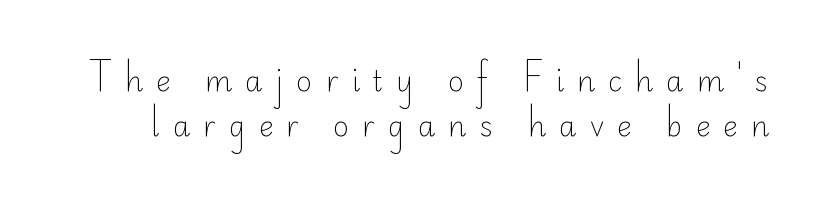
Q: Is the text bold? A: No.
Q: Is the text italic (slanted)? A: No, it is upright.
Q: Is the typeface a serif or a sans-serif typeface? A: Sans-serif.
Q: Is the text underlined? A: No.
Q: Is the spacing between letters normal or unusually wide? A: Unusually wide.
Q: Is the spacing between lines tight, normal or loose? A: Normal.
Q: Width (condensed, normal, or wide)? A: Normal.
Q: Stroke contrast? A: Low.
Q: x-height? A: Small.
Q: Monospaced? A: No.
